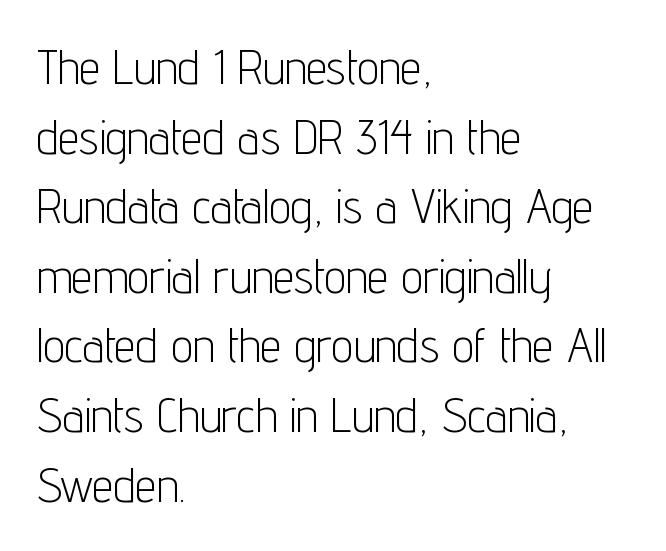
Q: Is the text bold? A: No.
Q: Is the text italic (slanted)? A: No, it is upright.
Q: Is the typeface a serif or a sans-serif typeface? A: Sans-serif.
Q: Is the text underlined? A: No.
Q: How is the paragraph aligned? A: Left-aligned.
Q: Is the spacing between letters normal or unusually wide? A: Normal.
Q: Is the spacing between lines tight, normal or loose? A: Normal.
Q: Width (condensed, normal, or wide)? A: Condensed.
Q: Stroke contrast? A: Low.
Q: x-height? A: Medium.
Q: Monospaced? A: No.
